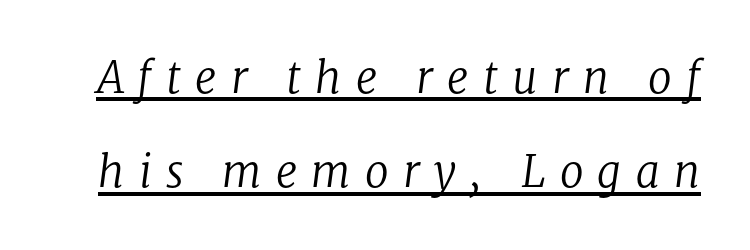
{"serif": "yes", "italic": "yes", "lean": "right", "slant_degrees": 8, "bold": "no", "weight": "regular", "width": "normal", "stroke_contrast": "low", "x_height": "medium", "monospaced": "no", "underline": "yes", "line_spacing": "loose", "line_spacing_ratio": 2.19, "letter_spacing": "wide", "letter_spacing_em": 0.33, "glyph_px": 43}
